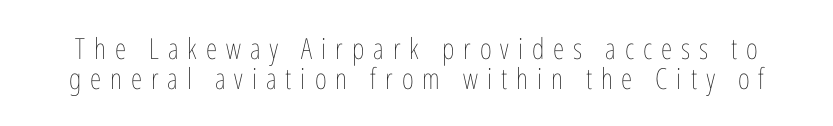
The image shows 29 px thin, condensed type, upright; set tight line spacing (1.02x), unusually wide letter spacing (+0.31 em), not underlined; low stroke contrast and a medium x-height.
